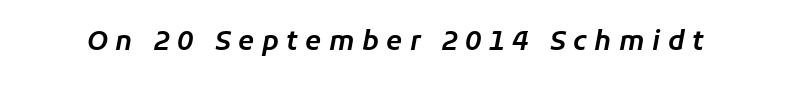
Tall strokes in this sample are angled rather than plumb. Just letters on the line, the space beneath them empty. Characters follow at a spacing far wider than the type designer built in.
